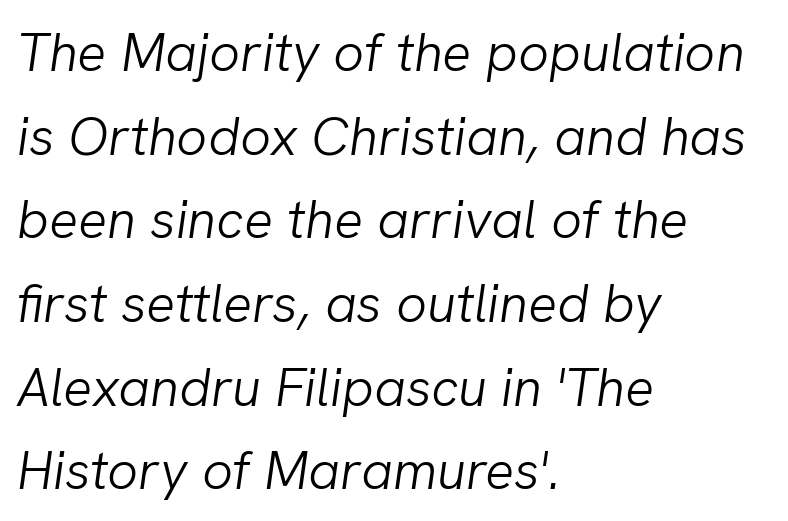
Q: Is the text bold? A: No.
Q: Is the text italic (slanted)? A: Yes, it leans right by about 8 degrees.
Q: Is the text underlined? A: No.
Q: How is the paragraph aligned? A: Left-aligned.
Q: Is the spacing between letters normal or unusually wide? A: Normal.
Q: Is the spacing between lines tight, normal or loose? A: Normal.
Q: Width (condensed, normal, or wide)? A: Normal.
Q: Stroke contrast? A: Low.
Q: x-height? A: Medium.
Q: Monospaced? A: No.
